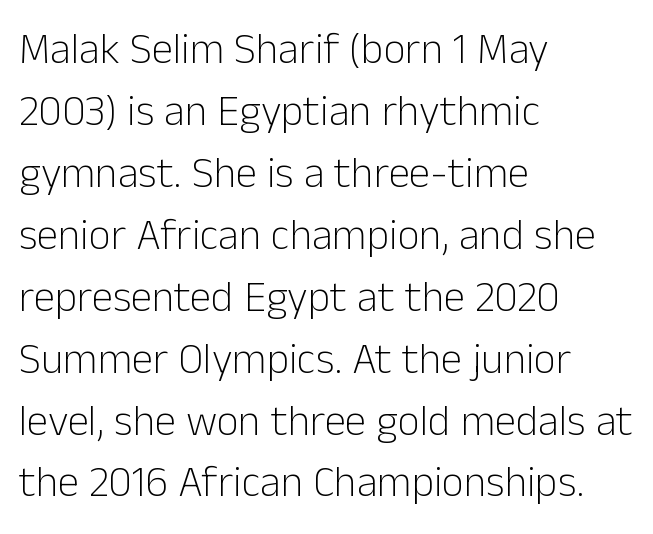
This sample uses plain, unmodified letter spacing. The typesetting does not lean heavy: it is not bold. The glyphs in this specimen are sans serif. The face used here is proportionally spaced, like ordinary book or web type. Descenders are the only things crossing below the line. Vertically, the passage feels balanced, rows spaced as you'd expect.
